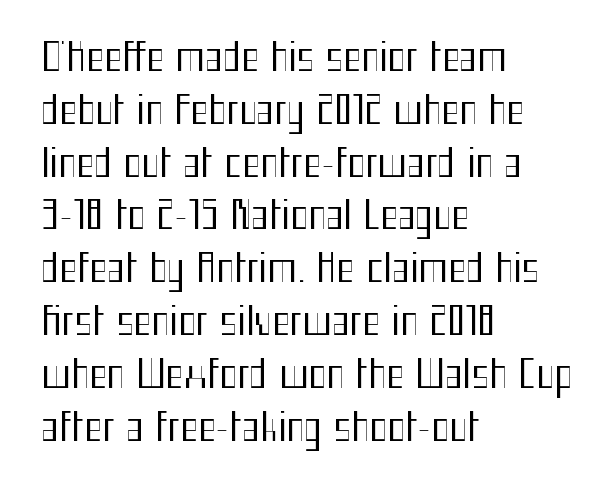
The image shows 38 px regular-weight, condensed sans-serif type, upright; set left-aligned, normal line spacing (1.39x), normal letter spacing, not underlined; medium stroke contrast and a medium x-height.
